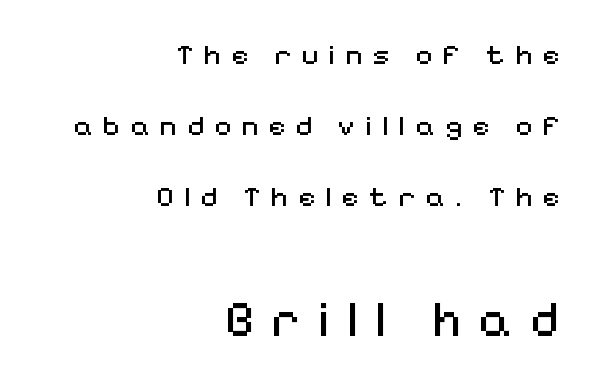
Q: Is the text bold? A: No.
Q: Is the text italic (slanted)? A: No, it is upright.
Q: Is the typeface a serif or a sans-serif typeface? A: Sans-serif.
Q: Is the text underlined? A: No.
Q: How is the paragraph aligned? A: Right-aligned.
Q: Is the spacing between letters normal or unusually wide? A: Unusually wide.
Q: Is the spacing between lines tight, normal or loose? A: Loose.
Q: Which block of text is set in a larger size, the first (top) or the second (bottom)? A: The second (bottom) one.
Q: Width (condensed, normal, or wide)? A: Normal.
Q: Stroke contrast? A: Medium.
Q: x-height? A: Medium.
Q: Monospaced? A: No.
